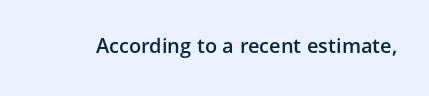
The image shows 20 px text type, upright; set normal letter spacing, not underlined.
